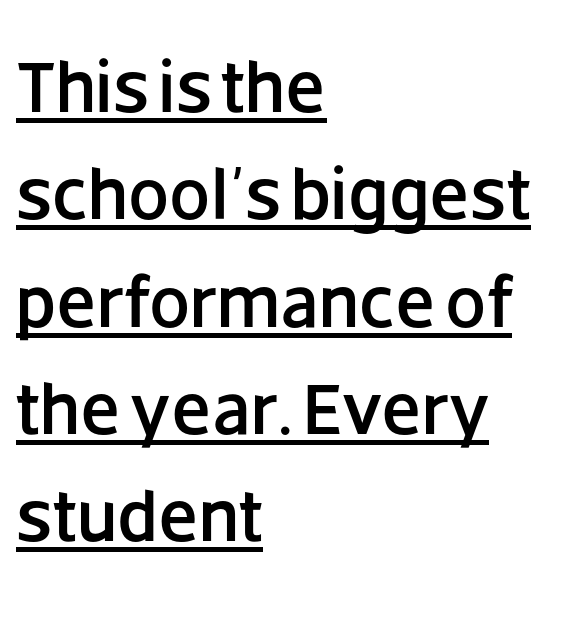
The image shows 73 px sans-serif type, upright; set left-aligned, normal line spacing (1.47x), normal letter spacing, underlined; low stroke contrast and a large x-height.
